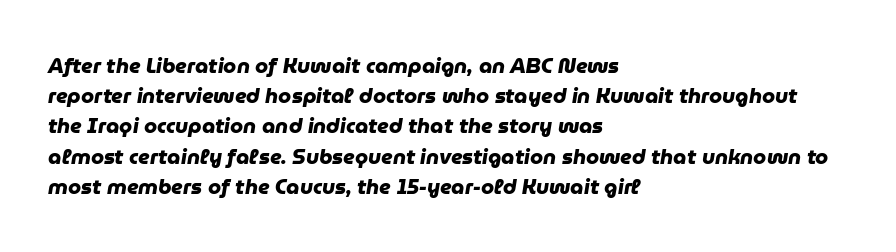
Q: Is the text bold? A: Yes.
Q: Is the text underlined? A: No.
Q: How is the paragraph aligned? A: Left-aligned.
Q: Is the spacing between letters normal or unusually wide? A: Normal.
Q: Is the spacing between lines tight, normal or loose? A: Normal.
